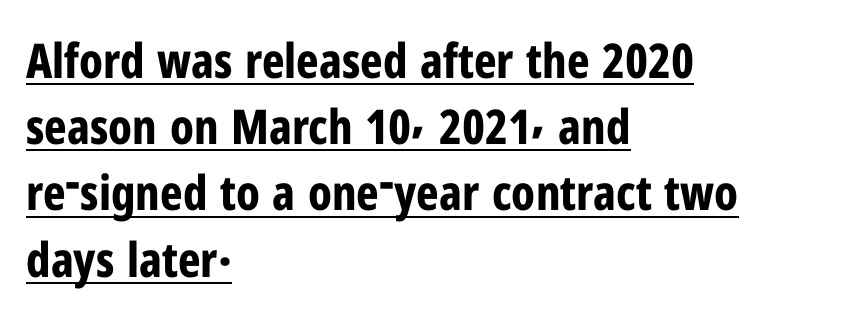
Q: Is the text bold? A: Yes.
Q: Is the text italic (slanted)? A: No, it is upright.
Q: Is the typeface a serif or a sans-serif typeface? A: Sans-serif.
Q: Is the text underlined? A: Yes.
Q: How is the paragraph aligned? A: Left-aligned.
Q: Is the spacing between letters normal or unusually wide? A: Normal.
Q: Is the spacing between lines tight, normal or loose? A: Normal.
Q: Width (condensed, normal, or wide)? A: Condensed.
Q: Stroke contrast? A: Low.
Q: x-height? A: Medium.
Q: Monospaced? A: No.
